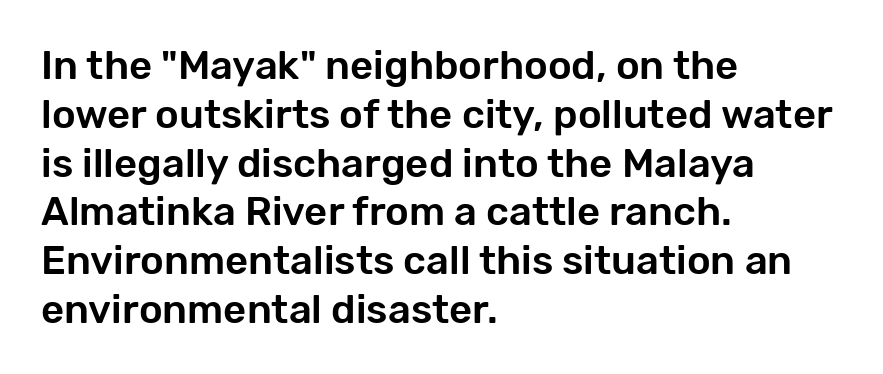
The image shows 40 px sans-serif type, upright; set left-aligned, line spacing 1.22x, normal letter spacing, not underlined; low stroke contrast and a medium x-height.
